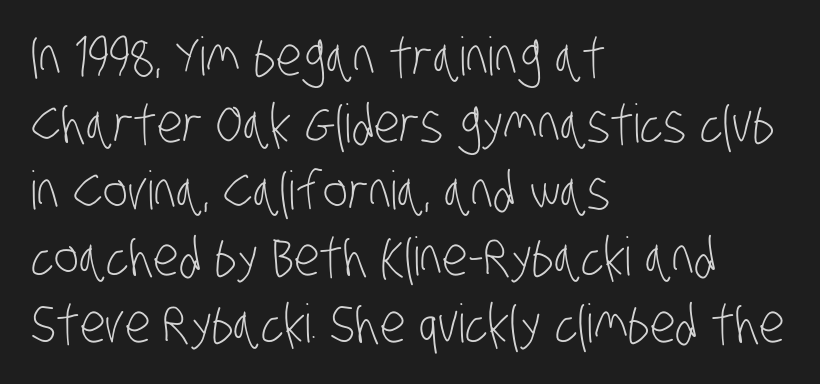
Interline gaps are of average width in this sample. These lines stack with their left ends in a neat column. Proportional: the letters do not fall into vertical columns. What kind of face is this? One without serifs — a sans.
